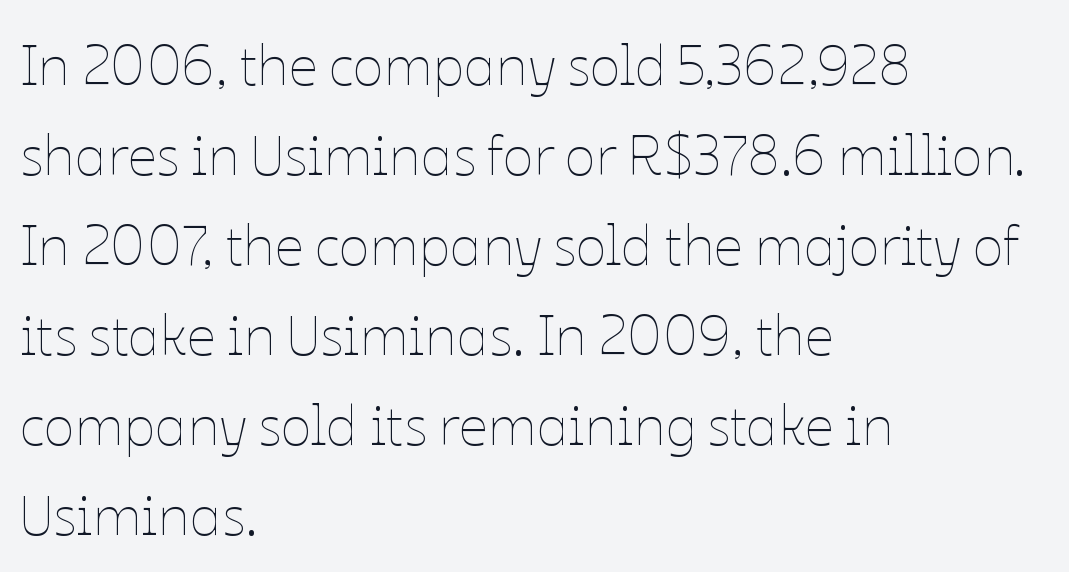
Tall strokes in this sample are plumb rather than angled. Character widths vary here, with narrow letters taking less room than wide ones. Words appear dense and cohesive because spacing is normal. The designer left line spacing at the default. Ink coverage per letter is moderate at most. Letters rest on an invisible, unmarked baseline.
